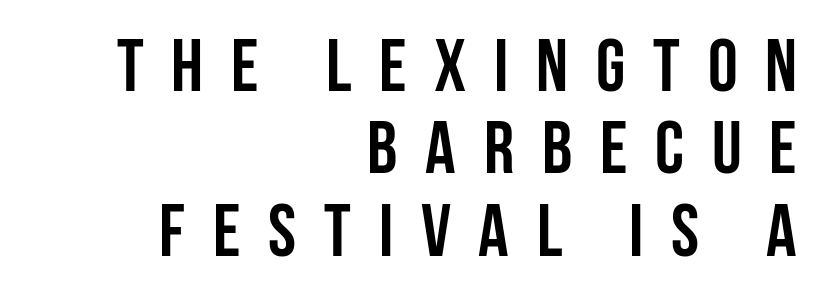
The image shows 75 px semibold, condensed sans-serif type, upright; set right-aligned, tight line spacing (1.1x), unusually wide letter spacing (+0.37 em), not underlined; low stroke contrast and a large x-height.
